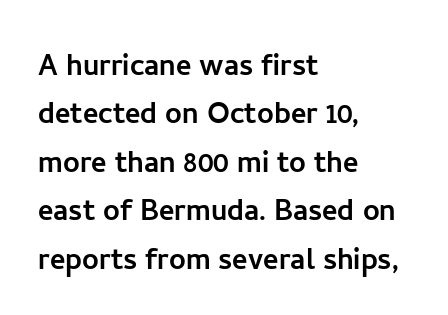
Q: Is the text italic (slanted)? A: No, it is upright.
Q: Is the typeface a serif or a sans-serif typeface? A: Sans-serif.
Q: Is the text underlined? A: No.
Q: How is the paragraph aligned? A: Left-aligned.
Q: Is the spacing between letters normal or unusually wide? A: Normal.
Q: Is the spacing between lines tight, normal or loose? A: Normal.
Q: Width (condensed, normal, or wide)? A: Normal.
Q: Stroke contrast? A: Low.
Q: x-height? A: Medium.
Q: Monospaced? A: No.
